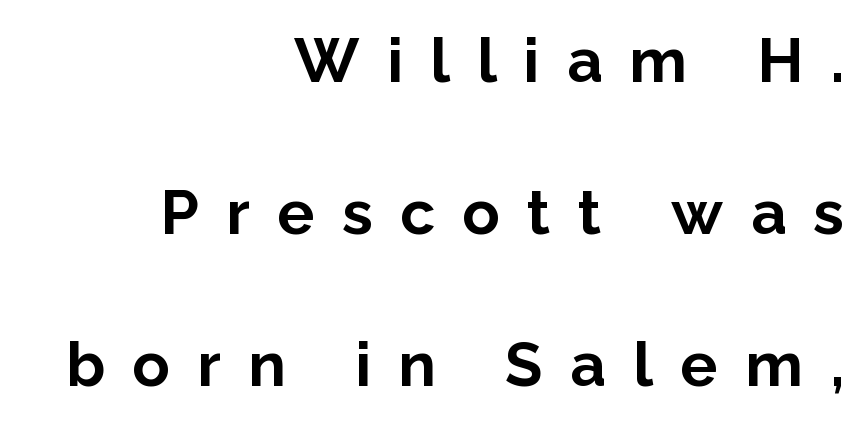
Visually the block forms a straight wall on the right and a jagged coastline on the left. The tracking jumps out immediately: characters are airy and widely separated. This sample trades compactness for vertical openness between lines. Think of a printed novel: that variable character pitch is what you see here.
